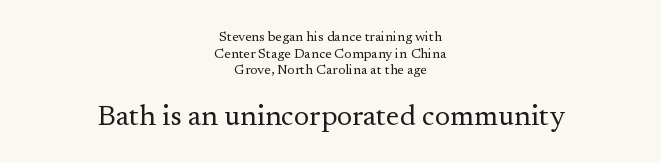
Q: Is the text bold? A: No.
Q: Is the text italic (slanted)? A: No, it is upright.
Q: Is the typeface a serif or a sans-serif typeface? A: Serif.
Q: Is the text underlined? A: No.
Q: How is the paragraph aligned? A: Centered.
Q: Is the spacing between letters normal or unusually wide? A: Normal.
Q: Which block of text is set in a larger size, the first (top) or the second (bottom)? A: The second (bottom) one.
Q: Width (condensed, normal, or wide)? A: Normal.
Q: Stroke contrast? A: Medium.
Q: x-height? A: Small.
Q: Monospaced? A: No.
